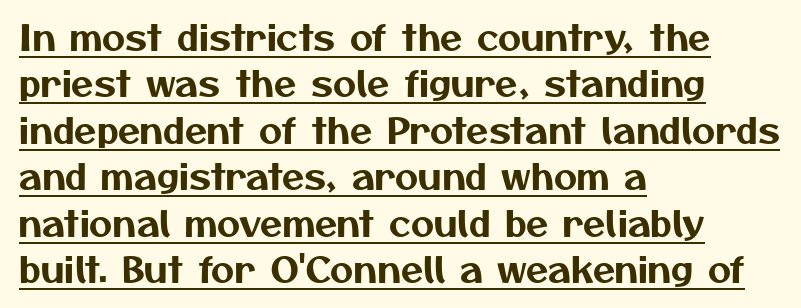
The image shows 36 px sans-serif type; set left-aligned, normal line spacing (1.29x), normal letter spacing, underlined; medium stroke contrast and a medium x-height.
